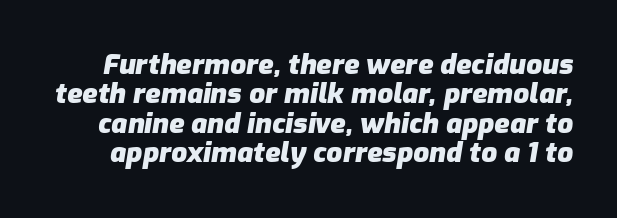
Q: Is the text bold? A: Yes.
Q: Is the text italic (slanted)? A: Yes, it leans right by about 9 degrees.
Q: Is the text underlined? A: No.
Q: Is the spacing between letters normal or unusually wide? A: Normal.
Q: Is the spacing between lines tight, normal or loose? A: Tight.
Q: Width (condensed, normal, or wide)? A: Normal.
Q: Stroke contrast? A: Low.
Q: x-height? A: Medium.
Q: Monospaced? A: No.
